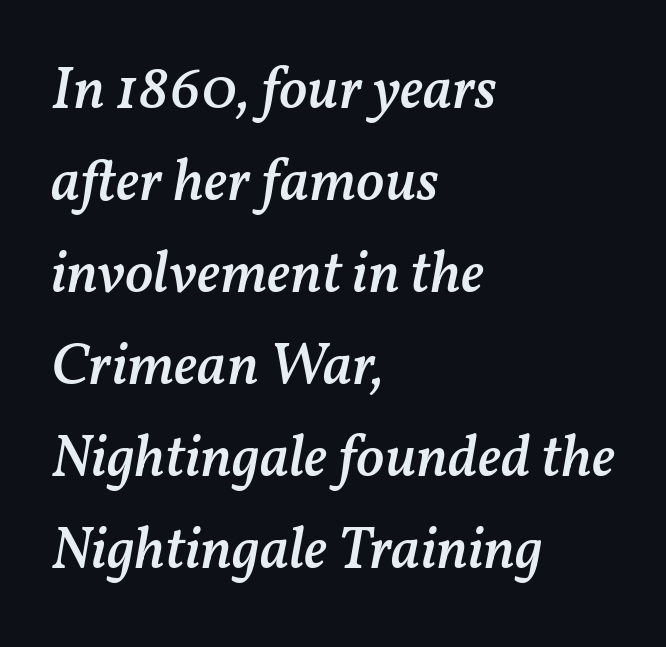
The image shows 59 px semibold type, italic (leaning right); set left-aligned, normal line spacing (1.56x), normal letter spacing, not underlined; medium stroke contrast and a medium x-height.
